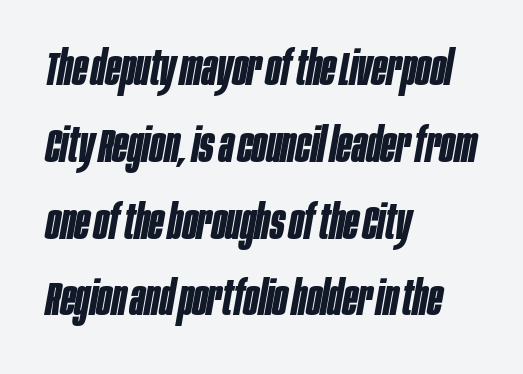
Q: Is the text bold? A: Yes.
Q: Is the text italic (slanted)? A: Yes, it leans right by about 10 degrees.
Q: Is the text underlined? A: No.
Q: How is the paragraph aligned? A: Left-aligned.
Q: Is the spacing between letters normal or unusually wide? A: Normal.
Q: Is the spacing between lines tight, normal or loose? A: Normal.
Q: Width (condensed, normal, or wide)? A: Condensed.
Q: Stroke contrast? A: Low.
Q: x-height? A: Large.
Q: Monospaced? A: No.
